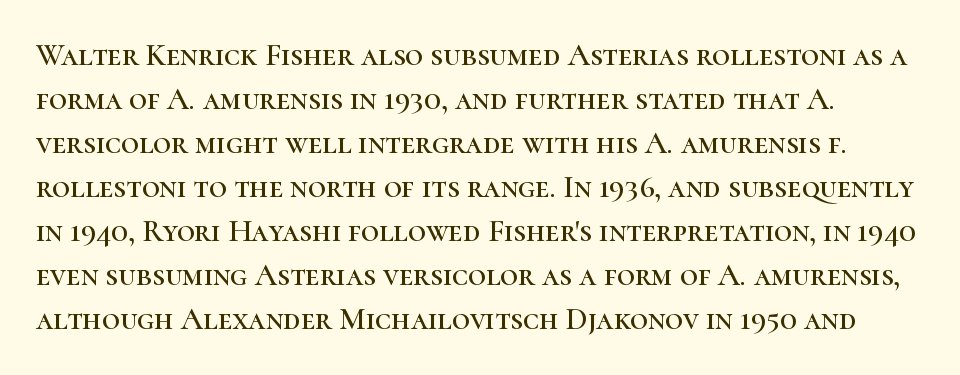
{"serif": "yes", "italic": "no", "width": "normal", "stroke_contrast": "high", "x_height": "medium", "monospaced": "no", "underline": "no", "line_spacing": "normal", "line_spacing_ratio": 1.42, "letter_spacing": "normal", "letter_spacing_em": 0.0, "glyph_px": 31}
